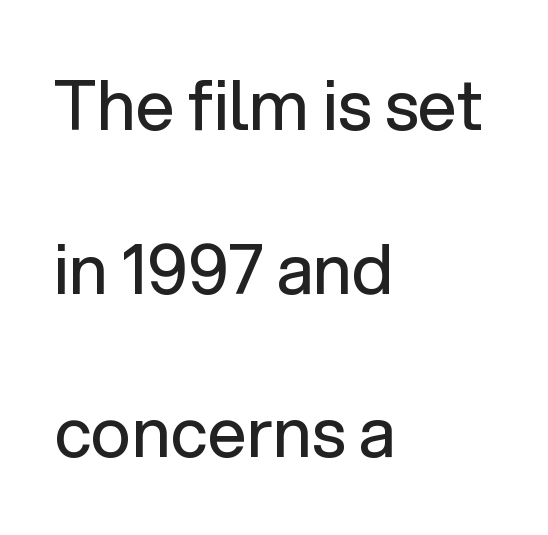
Q: Is the text bold? A: No.
Q: Is the text italic (slanted)? A: No, it is upright.
Q: Is the typeface a serif or a sans-serif typeface? A: Sans-serif.
Q: Is the text underlined? A: No.
Q: How is the paragraph aligned? A: Left-aligned.
Q: Is the spacing between letters normal or unusually wide? A: Normal.
Q: Is the spacing between lines tight, normal or loose? A: Loose.
Q: Width (condensed, normal, or wide)? A: Normal.
Q: Stroke contrast? A: Low.
Q: x-height? A: Medium.
Q: Monospaced? A: No.
